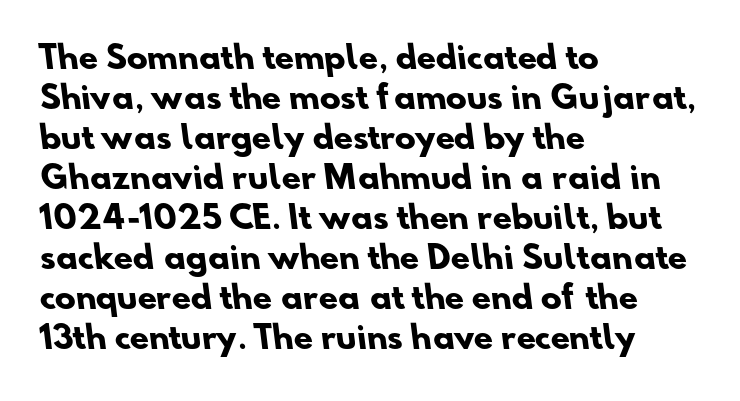
Character widths vary here, with narrow letters taking less room than wide ones. Does the copy run flush right? No — it runs flush left. The designer went with a sans here, leaving each stem footless. This block has exactly the height ordinary leading produces. In terms of weight, the rendering is a true, heavy bold.
